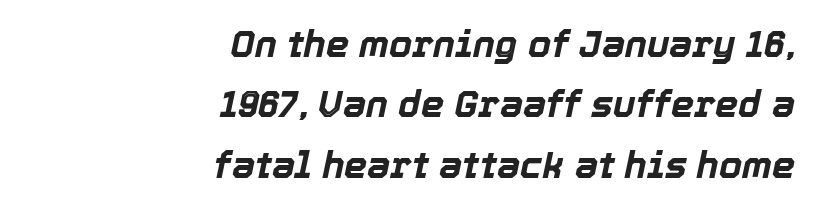
Q: Is the text bold? A: Yes.
Q: Is the text italic (slanted)? A: Yes, it leans right by about 12 degrees.
Q: Is the text underlined? A: No.
Q: How is the paragraph aligned? A: Right-aligned.
Q: Is the spacing between letters normal or unusually wide? A: Normal.
Q: Is the spacing between lines tight, normal or loose? A: Normal.
Q: Width (condensed, normal, or wide)? A: Normal.
Q: x-height? A: Medium.
Q: Monospaced? A: No.
